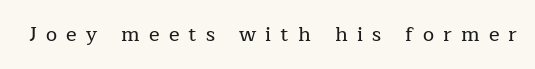
{"italic": "no", "underline": "no", "letter_spacing": "wide", "letter_spacing_em": 0.46, "glyph_px": 20}
